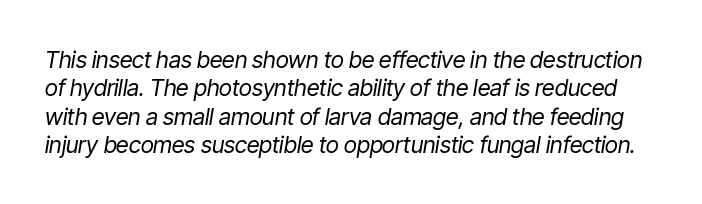
{"italic": "yes", "lean": "right", "slant_degrees": 9, "bold": "no", "underline": "no", "line_spacing_ratio": 1.23, "letter_spacing": "normal", "letter_spacing_em": 0.0, "glyph_px": 23}
